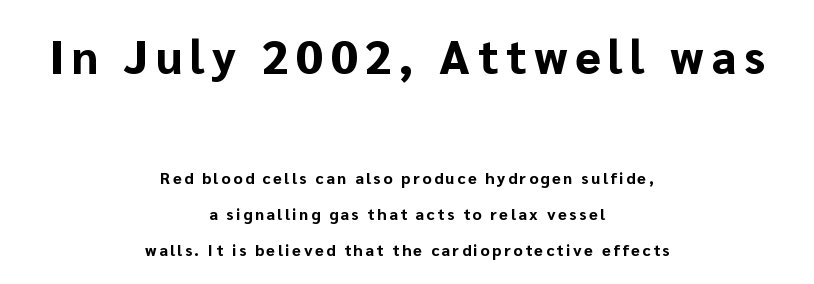
Q: Is the text bold? A: Yes.
Q: Is the text italic (slanted)? A: No, it is upright.
Q: Is the typeface a serif or a sans-serif typeface? A: Sans-serif.
Q: Is the text underlined? A: No.
Q: How is the paragraph aligned? A: Centered.
Q: Is the spacing between lines tight, normal or loose? A: Loose.
Q: Which block of text is set in a larger size, the first (top) or the second (bottom)? A: The first (top) one.
Q: Width (condensed, normal, or wide)? A: Normal.
Q: Stroke contrast? A: Low.
Q: x-height? A: Medium.
Q: Monospaced? A: No.
